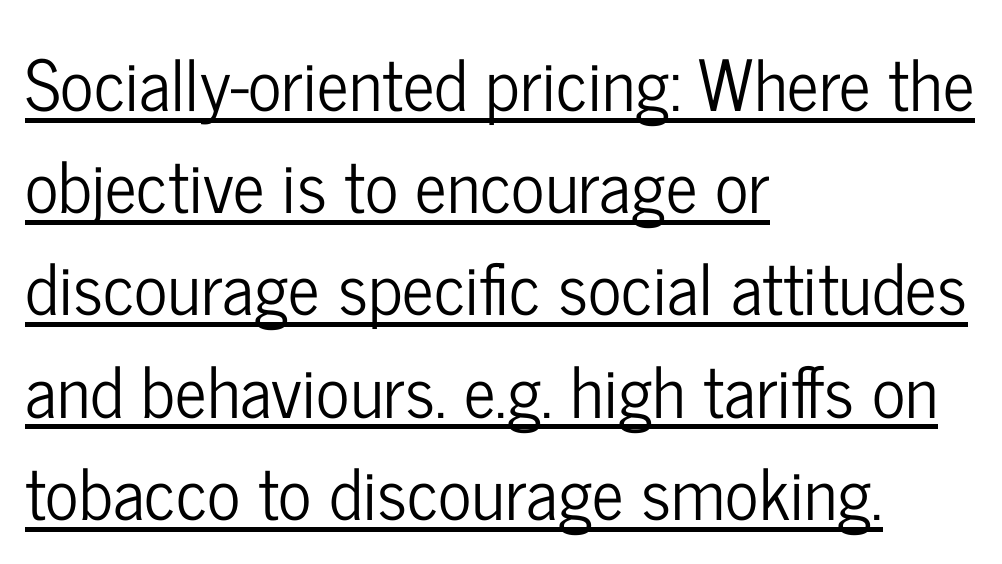
{"serif": "no", "italic": "no", "width": "condensed", "stroke_contrast": "low", "x_height": "medium", "monospaced": "no", "underline": "yes", "align": "left", "line_spacing": "normal", "line_spacing_ratio": 1.46, "letter_spacing": "normal", "letter_spacing_em": 0.0, "glyph_px": 70}
